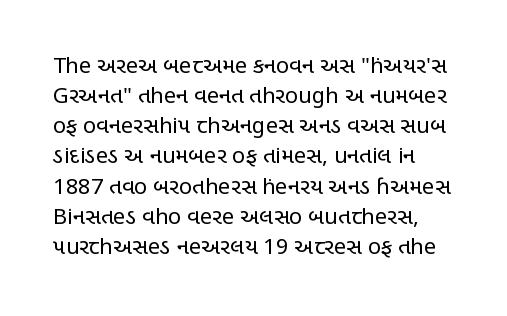
The image shows 22 px text type, upright; set normal line spacing (1.37x), normal letter spacing, not underlined.
